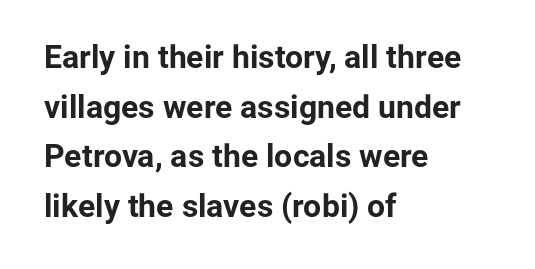
These lines keep a tight, regular rhythm from letter to letter. The block of text has a typical density, with ordinary space between rows. The ragged edge is on the right, which tells us the setting is flush left. Words float on clear page, feet unadorned. The strokes are fattened all the way to bold.
